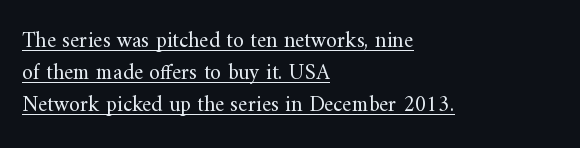
The lines sit at an ordinary, default distance from one another. The weight would be labelled regular, book, light, or lighter still. The typography opts for an upright posture over an oblique one. Tracking here is standard; glyphs follow each other at the usual distance. Casual observation: everything's shoved over to the left. Honestly, the underline is the first thing you notice here.
